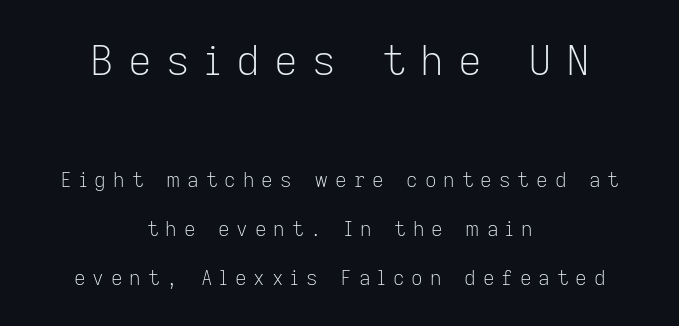
Q: Is the text bold? A: No.
Q: Is the text italic (slanted)? A: No, it is upright.
Q: Is the typeface a serif or a sans-serif typeface? A: Sans-serif.
Q: Is the text underlined? A: No.
Q: How is the paragraph aligned? A: Centered.
Q: Is the spacing between letters normal or unusually wide? A: Unusually wide.
Q: Is the spacing between lines tight, normal or loose? A: Loose.
Q: Which block of text is set in a larger size, the first (top) or the second (bottom)? A: The first (top) one.
Q: Width (condensed, normal, or wide)? A: Normal.
Q: Stroke contrast? A: Low.
Q: x-height? A: Medium.
Q: Monospaced? A: No.
